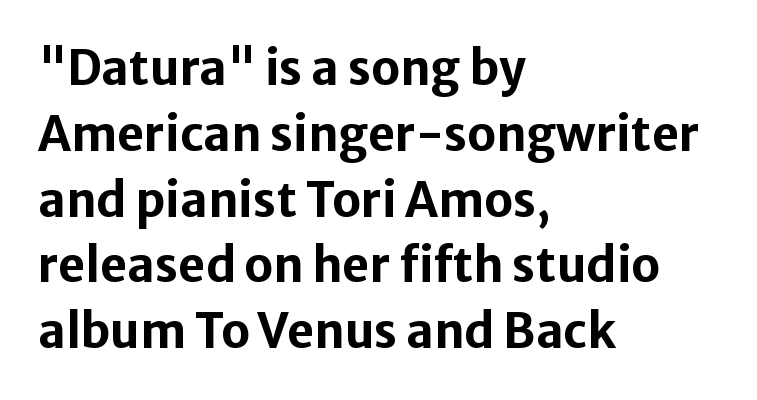
Q: Is the text bold? A: Yes.
Q: Is the text italic (slanted)? A: No, it is upright.
Q: Is the typeface a serif or a sans-serif typeface? A: Sans-serif.
Q: Is the text underlined? A: No.
Q: How is the paragraph aligned? A: Left-aligned.
Q: Is the spacing between letters normal or unusually wide? A: Normal.
Q: Is the spacing between lines tight, normal or loose? A: Normal.
Q: Width (condensed, normal, or wide)? A: Normal.
Q: Stroke contrast? A: Low.
Q: x-height? A: Medium.
Q: Monospaced? A: No.
